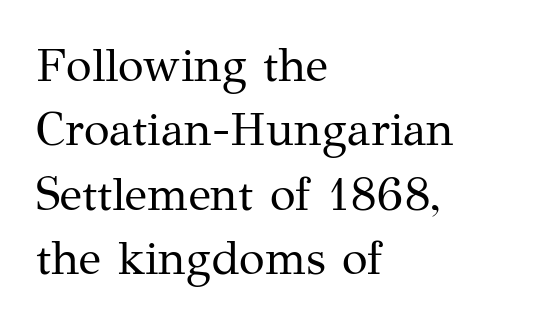
Q: Is the text bold? A: No.
Q: Is the text italic (slanted)? A: No, it is upright.
Q: Is the typeface a serif or a sans-serif typeface? A: Serif.
Q: Is the text underlined? A: No.
Q: How is the paragraph aligned? A: Left-aligned.
Q: Is the spacing between letters normal or unusually wide? A: Normal.
Q: Is the spacing between lines tight, normal or loose? A: Normal.
Q: Width (condensed, normal, or wide)? A: Normal.
Q: Stroke contrast? A: Medium.
Q: x-height? A: Medium.
Q: Monospaced? A: No.
